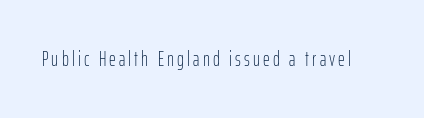
Q: Is the text bold? A: No.
Q: Is the text italic (slanted)? A: No, it is upright.
Q: Is the text underlined? A: No.
